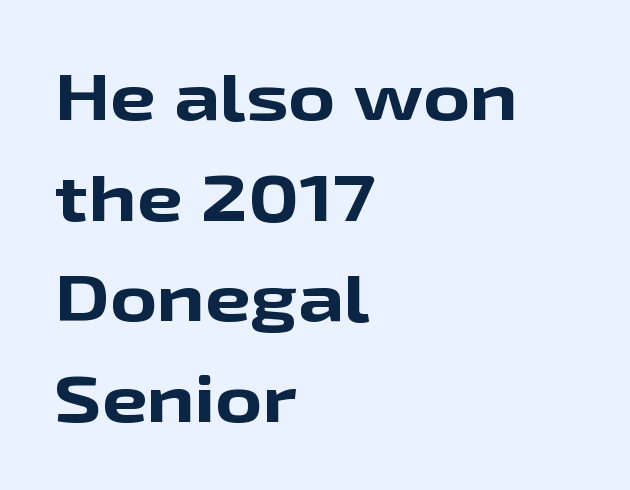
Q: Is the text bold? A: Yes.
Q: Is the text italic (slanted)? A: No, it is upright.
Q: Is the typeface a serif or a sans-serif typeface? A: Sans-serif.
Q: Is the text underlined? A: No.
Q: How is the paragraph aligned? A: Left-aligned.
Q: Is the spacing between letters normal or unusually wide? A: Normal.
Q: Is the spacing between lines tight, normal or loose? A: Normal.
Q: Width (condensed, normal, or wide)? A: Wide.
Q: Stroke contrast? A: Low.
Q: x-height? A: Medium.
Q: Monospaced? A: No.
